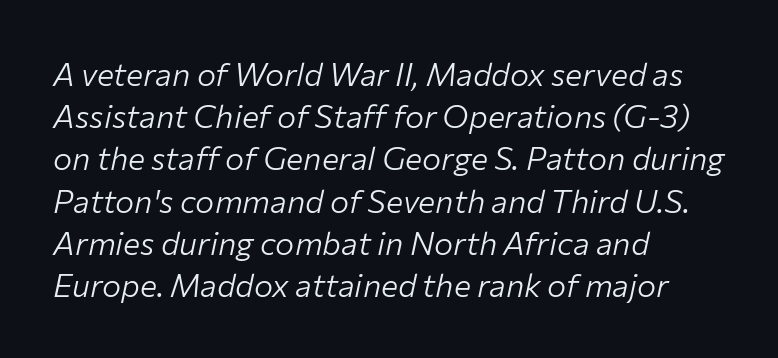
Q: Is the text bold? A: No.
Q: Is the text italic (slanted)? A: Yes, it leans right by about 12 degrees.
Q: Is the text underlined? A: No.
Q: How is the paragraph aligned? A: Left-aligned.
Q: Is the spacing between letters normal or unusually wide? A: Normal.
Q: Is the spacing between lines tight, normal or loose? A: Normal.
Q: Width (condensed, normal, or wide)? A: Normal.
Q: Stroke contrast? A: Low.
Q: x-height? A: Medium.
Q: Monospaced? A: No.
